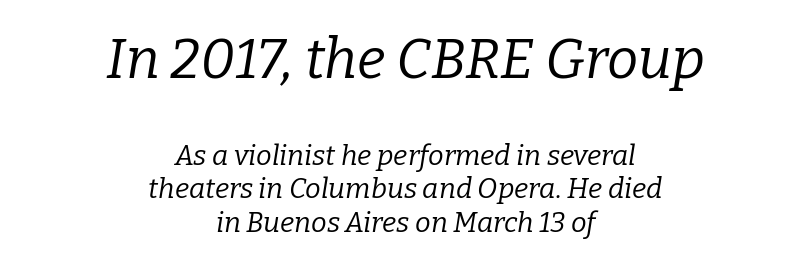
The image shows 56 px regular-weight serif type, italic (leaning right); set centered, line spacing 1.21x, normal letter spacing, not underlined; the first (top) block is 2.0x larger; low stroke contrast and a medium x-height.
